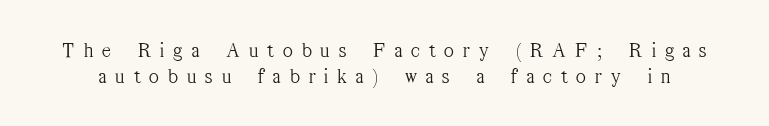
Honestly, there is no underline to notice here at all. No italicization has been applied; the sample stays upright. Substantial extra tracking has been applied to these lines. Counters stay open thanks to moderate or lighter strokes.
